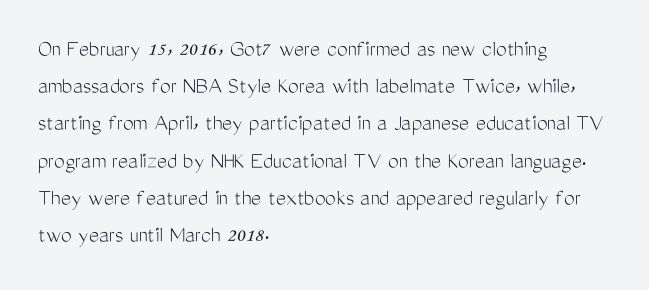
Q: Is the text bold? A: No.
Q: Is the text italic (slanted)? A: No, it is upright.
Q: Is the text underlined? A: No.
Q: How is the paragraph aligned? A: Left-aligned.
Q: Is the spacing between letters normal or unusually wide? A: Normal.
Q: Is the spacing between lines tight, normal or loose? A: Normal.
